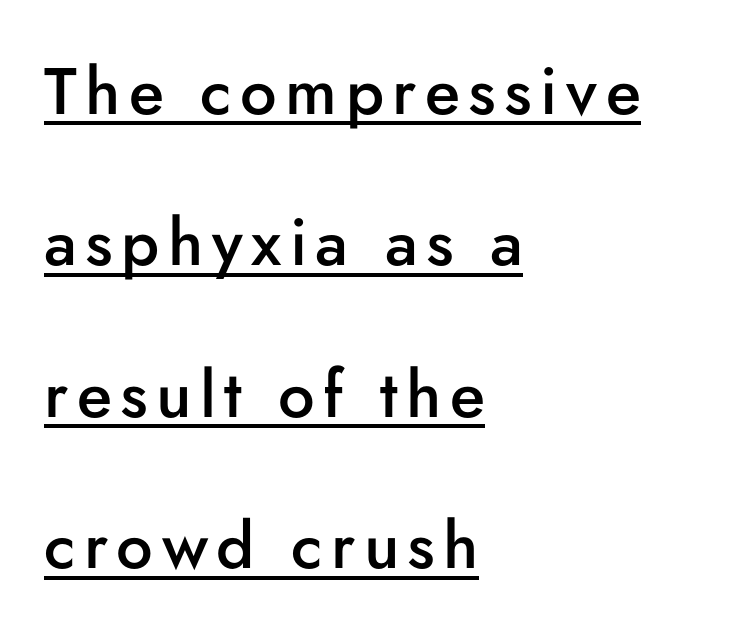
The image shows 65 px semibold sans-serif type, upright; set left-aligned, loose line spacing (2.33x), underlined; low stroke contrast and a small x-height.
